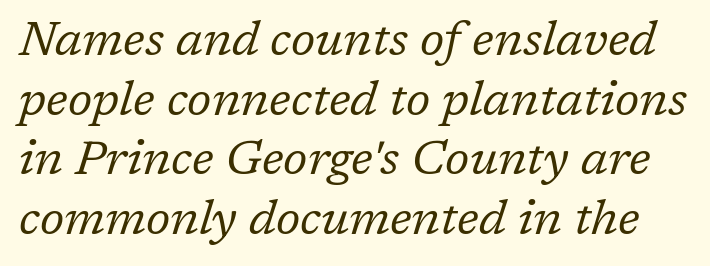
The image shows 48 px regular-weight serif type, italic (leaning right); set line spacing 1.24x, normal letter spacing, not underlined; low stroke contrast and a medium x-height.
